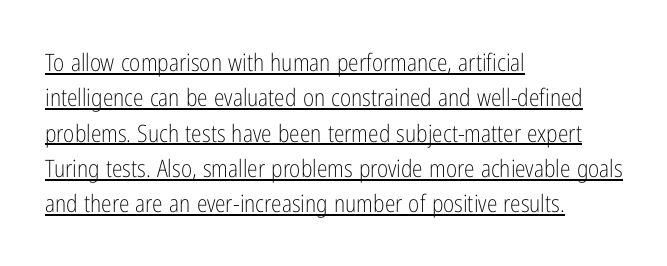
{"italic": "no", "bold": "no", "underline": "yes", "align": "left", "line_spacing": "normal", "line_spacing_ratio": 1.47, "letter_spacing": "normal", "letter_spacing_em": 0.0, "glyph_px": 24}
